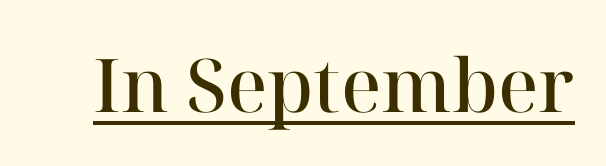
Q: Is the text bold? A: Semi-bold.
Q: Is the text italic (slanted)? A: No, it is upright.
Q: Is the typeface a serif or a sans-serif typeface? A: Serif.
Q: Is the text underlined? A: Yes.
Q: Is the spacing between letters normal or unusually wide? A: Normal.
Q: Width (condensed, normal, or wide)? A: Normal.
Q: Stroke contrast? A: High.
Q: x-height? A: Medium.
Q: Monospaced? A: No.
